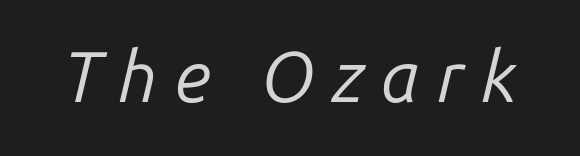
Caption: expanded tracking, letters set apart. Stems and bowls with no extra thickness — not bold. Note the varied advance widths — an 'i' is clearly narrower than an 'm'. Clear beneath every line of the passage. Yep, that's italic — everything's leaning.
